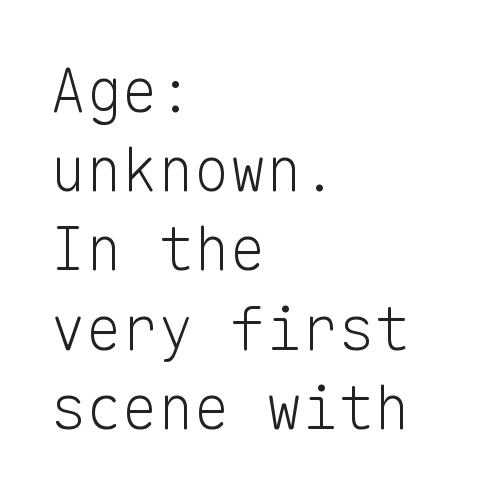
The image shows 60 px light sans-serif type, upright, monospaced; set left-aligned, normal line spacing (1.32x), normal letter spacing, not underlined; low stroke contrast and a medium x-height.
